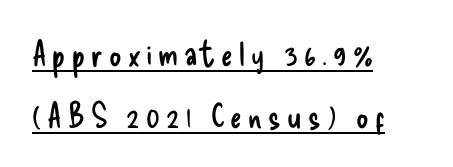
Notice how the stems are strictly vertical — no italics here. A typesetter would label this face a sans. The passage shown is not bold in any degree. Varying glyph widths throughout — classic text-font behaviour. Honestly, the underline is the first thing you notice here.
